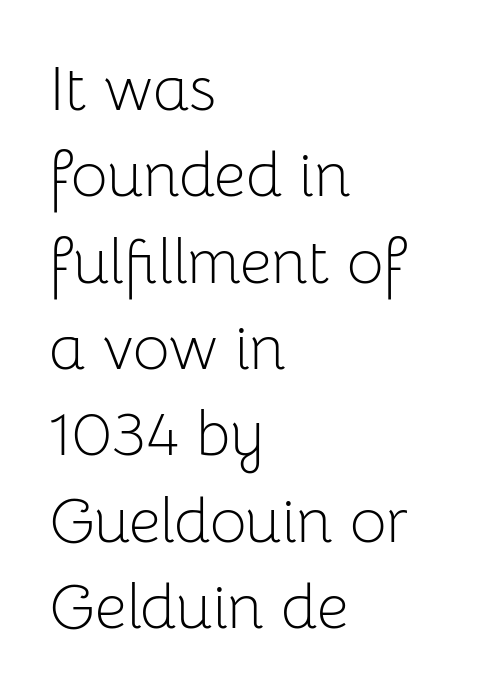
{"serif": "no", "italic": "no", "bold": "no", "weight": "light", "width": "normal", "stroke_contrast": "low", "x_height": "medium", "monospaced": "no", "underline": "no", "align": "left", "line_spacing": "normal", "line_spacing_ratio": 1.37, "letter_spacing": "normal", "letter_spacing_em": 0.0, "glyph_px": 63}
